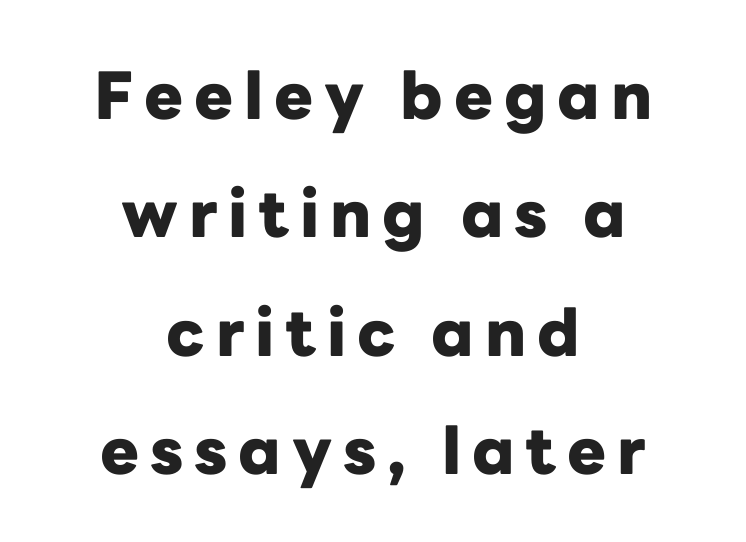
{"serif": "no", "italic": "no", "bold": "yes", "weight": "heavy", "width": "normal", "stroke_contrast": "low", "x_height": "medium", "monospaced": "no", "underline": "no", "align": "center", "line_spacing_ratio": 1.82, "glyph_px": 65}
